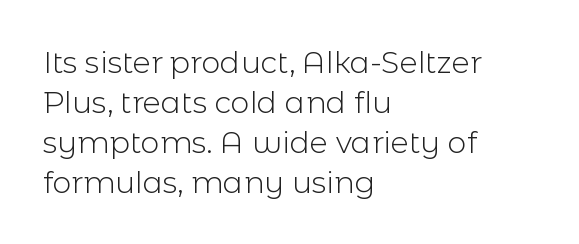
The image shows 30 px light sans-serif type, upright; set left-aligned, normal line spacing (1.33x), normal letter spacing, not underlined; a medium x-height.
